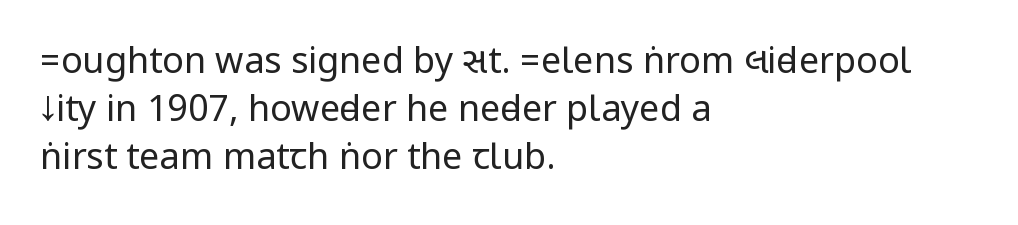
Does the type have serifs? No, each stem ends abruptly. The line texture is even and compact thanks to regular tracking. Vertical stems look standard width or narrower in stroke. Descender tails drop into unmarked territory.
